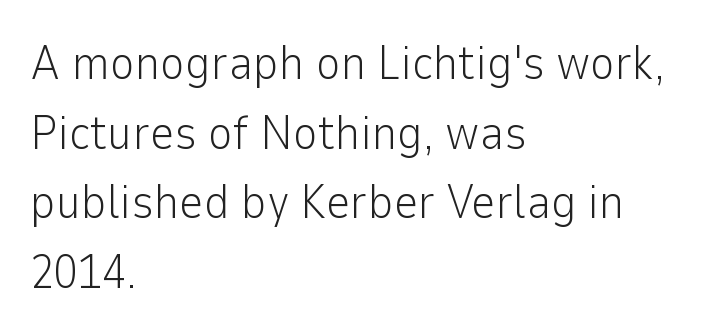
Q: Is the text bold? A: No.
Q: Is the text italic (slanted)? A: No, it is upright.
Q: Is the typeface a serif or a sans-serif typeface? A: Sans-serif.
Q: Is the text underlined? A: No.
Q: How is the paragraph aligned? A: Left-aligned.
Q: Is the spacing between letters normal or unusually wide? A: Normal.
Q: Is the spacing between lines tight, normal or loose? A: Normal.
Q: Width (condensed, normal, or wide)? A: Normal.
Q: Stroke contrast? A: Low.
Q: x-height? A: Medium.
Q: Monospaced? A: No.
